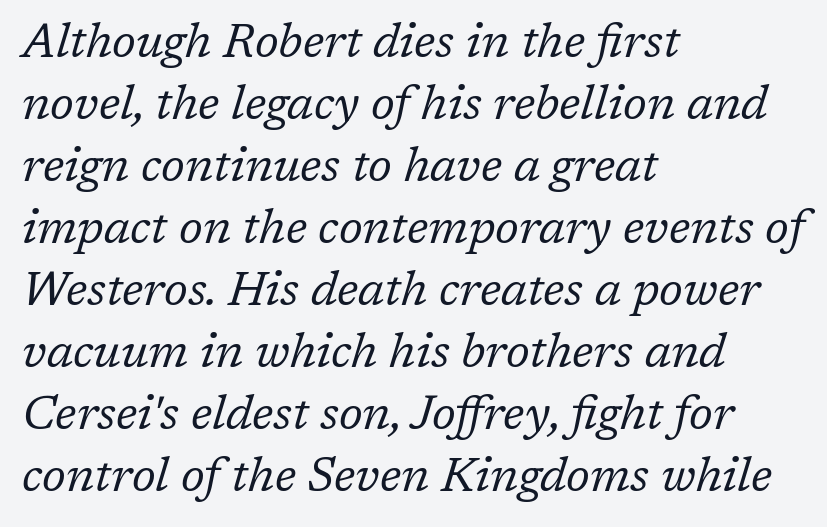
The image shows 47 px regular-weight serif type, italic (leaning right); set left-aligned, normal line spacing (1.32x), normal letter spacing, not underlined; low stroke contrast and a medium x-height.
